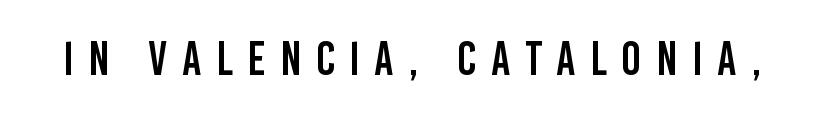
A sans-serif font was chosen for this passage. Looks like regular typesetting: each glyph gets only the width it needs. Rule under the text: the space is simply empty. When letters stand straight like this, we call the style roman or upright. A typesetter would call this heavily tracked-out type.
